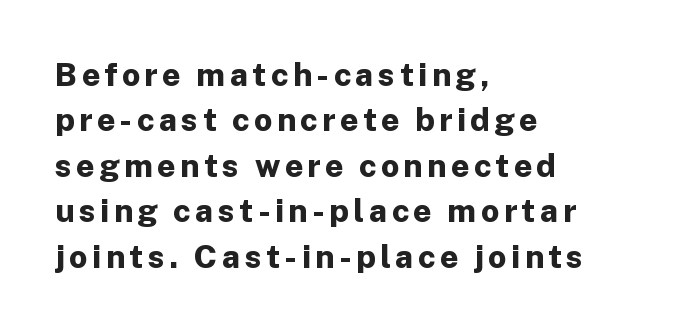
{"serif": "no", "italic": "no", "bold": "yes", "weight": "bold", "width": "normal", "stroke_contrast": "low", "x_height": "medium", "monospaced": "no", "underline": "no", "align": "left", "line_spacing": "normal", "line_spacing_ratio": 1.42, "glyph_px": 32}
